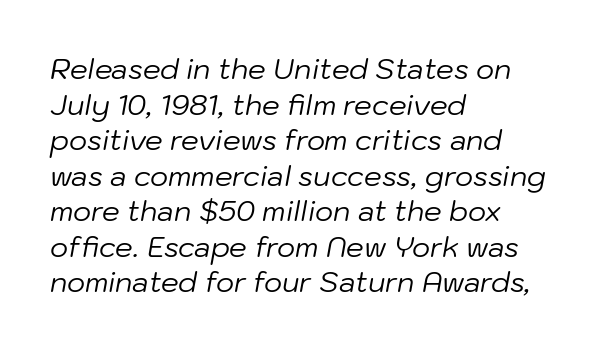
Q: Is the text bold? A: No.
Q: Is the text italic (slanted)? A: Yes, it leans right by about 10 degrees.
Q: Is the text underlined? A: No.
Q: How is the paragraph aligned? A: Left-aligned.
Q: Is the spacing between letters normal or unusually wide? A: Normal.
Q: Is the spacing between lines tight, normal or loose? A: Normal.
Q: Width (condensed, normal, or wide)? A: Normal.
Q: Stroke contrast? A: Low.
Q: x-height? A: Medium.
Q: Monospaced? A: No.
